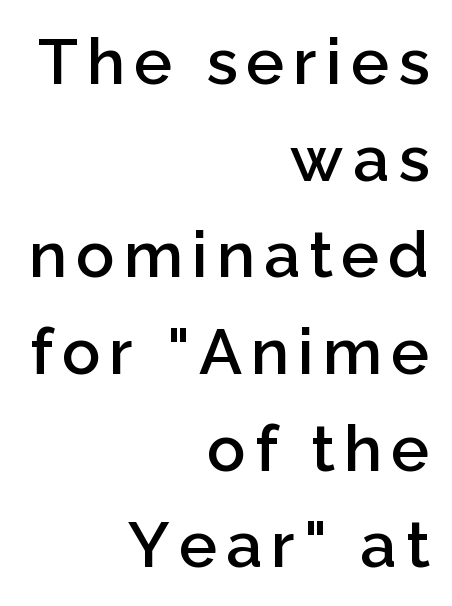
The image shows 64 px semibold sans-serif type, upright; set right-aligned, normal line spacing (1.51x), not underlined; low stroke contrast and a medium x-height.
